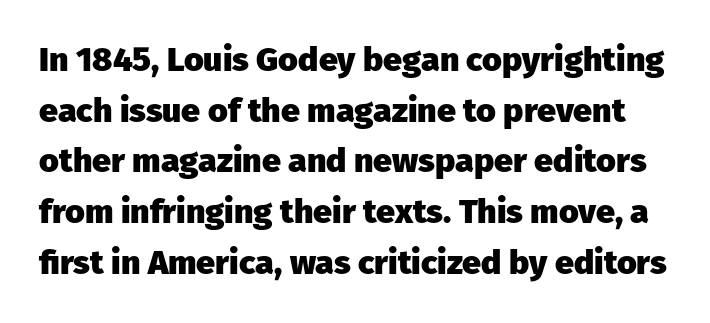
Q: Is the text bold? A: Yes.
Q: Is the text italic (slanted)? A: No, it is upright.
Q: Is the typeface a serif or a sans-serif typeface? A: Sans-serif.
Q: Is the text underlined? A: No.
Q: Is the spacing between letters normal or unusually wide? A: Normal.
Q: Is the spacing between lines tight, normal or loose? A: Normal.
Q: Width (condensed, normal, or wide)? A: Normal.
Q: Stroke contrast? A: Low.
Q: x-height? A: Medium.
Q: Monospaced? A: No.
